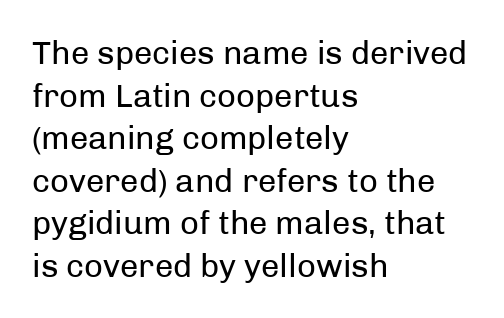
Q: Is the text bold? A: No.
Q: Is the text italic (slanted)? A: No, it is upright.
Q: Is the typeface a serif or a sans-serif typeface? A: Sans-serif.
Q: Is the text underlined? A: No.
Q: How is the paragraph aligned? A: Left-aligned.
Q: Is the spacing between letters normal or unusually wide? A: Normal.
Q: Is the spacing between lines tight, normal or loose? A: Normal.
Q: Width (condensed, normal, or wide)? A: Normal.
Q: Stroke contrast? A: Low.
Q: x-height? A: Medium.
Q: Monospaced? A: No.
